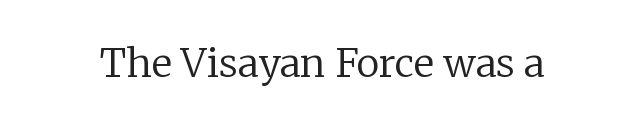
Is this a heavy cut? Hardly; it is regular or lighter. Italic? Not at all — the glyphs are vertical. The face used here is proportionally spaced, like ordinary book or web type. The line texture is even and compact thanks to regular tracking.
